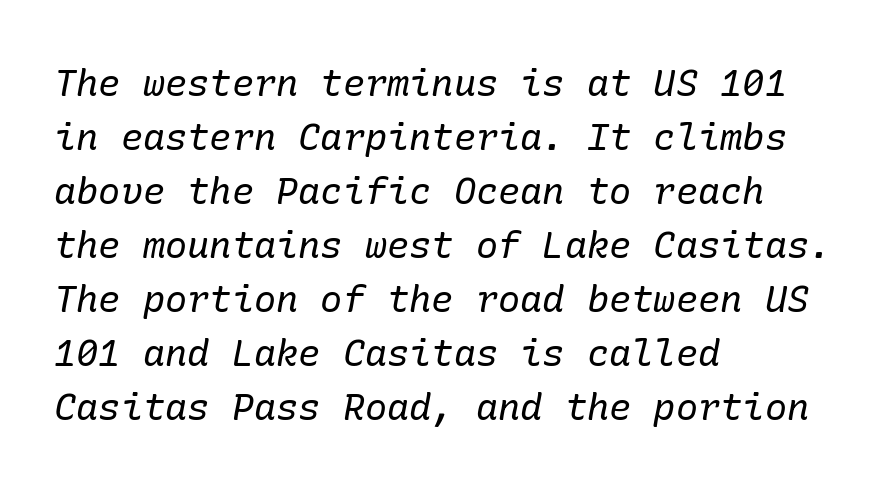
Q: Is the text bold? A: No.
Q: Is the text italic (slanted)? A: Yes, it leans right by about 10 degrees.
Q: Is the typeface a serif or a sans-serif typeface? A: Sans-serif.
Q: Is the text underlined? A: No.
Q: How is the paragraph aligned? A: Left-aligned.
Q: Is the spacing between letters normal or unusually wide? A: Normal.
Q: Is the spacing between lines tight, normal or loose? A: Normal.
Q: Width (condensed, normal, or wide)? A: Normal.
Q: Stroke contrast? A: Low.
Q: x-height? A: Medium.
